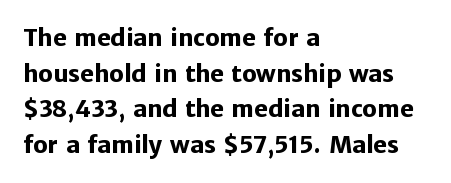
Q: Is the text bold? A: Yes.
Q: Is the text italic (slanted)? A: No, it is upright.
Q: Is the text underlined? A: No.
Q: How is the paragraph aligned? A: Left-aligned.
Q: Is the spacing between letters normal or unusually wide? A: Normal.
Q: Is the spacing between lines tight, normal or loose? A: Normal.
